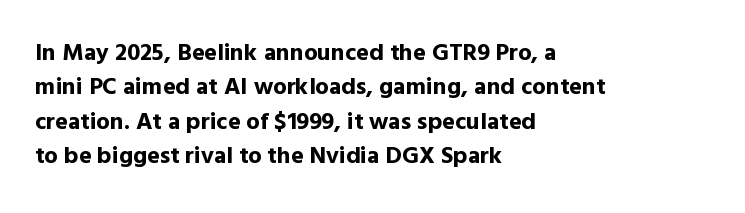
The passage shown is emphatically bold. The space directly below the letters is spotless. Italic? Not at all — the glyphs are vertical. The block of text has a typical density, with ordinary space between rows.
